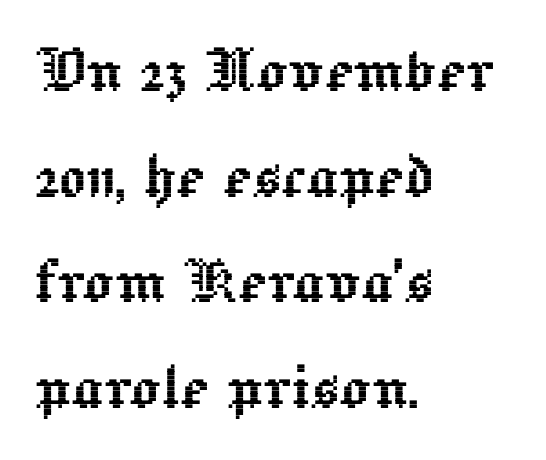
{"italic": "no", "width": "normal", "x_height": "medium", "monospaced": "no", "underline": "no", "align": "left", "line_spacing": "normal", "line_spacing_ratio": 1.39, "letter_spacing": "normal", "letter_spacing_em": 0.0, "glyph_px": 76}
